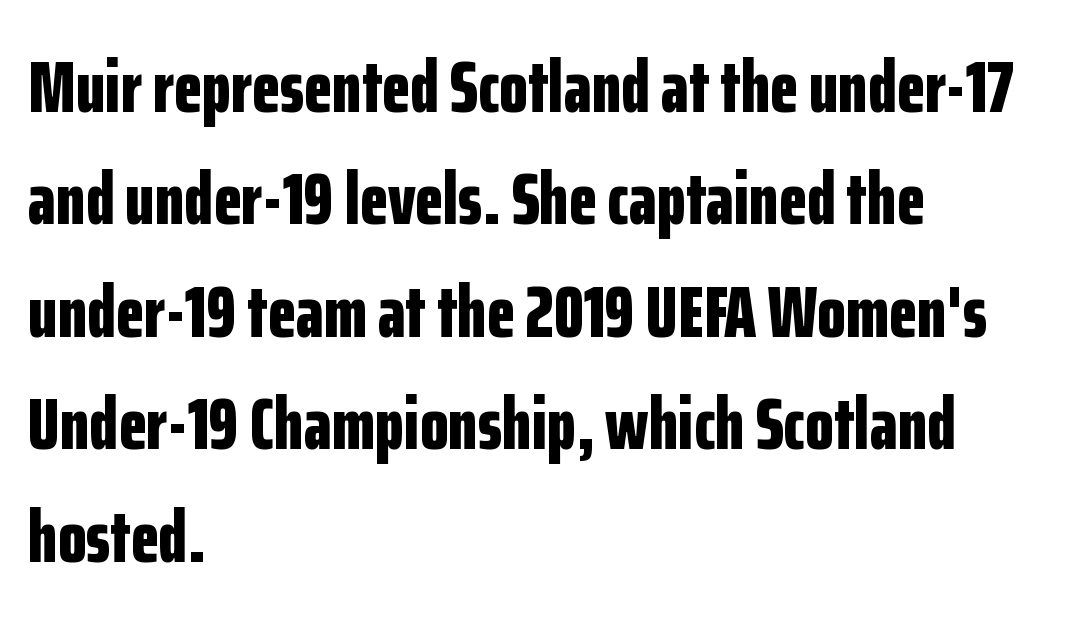
The image shows 74 px bold, condensed sans-serif type, upright; set left-aligned, normal line spacing (1.52x), normal letter spacing, not underlined; low stroke contrast and a medium x-height.
